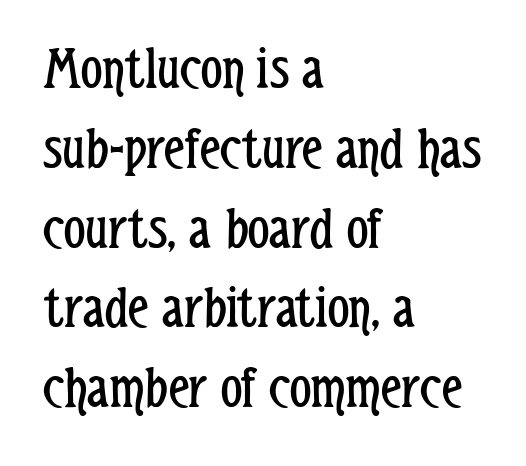
{"serif": "no", "italic": "no", "bold": "no", "weight": "regular", "width": "condensed", "stroke_contrast": "low", "x_height": "medium", "monospaced": "no", "underline": "no", "align": "left", "line_spacing": "normal", "line_spacing_ratio": 1.33, "letter_spacing": "normal", "letter_spacing_em": 0.0, "glyph_px": 60}
